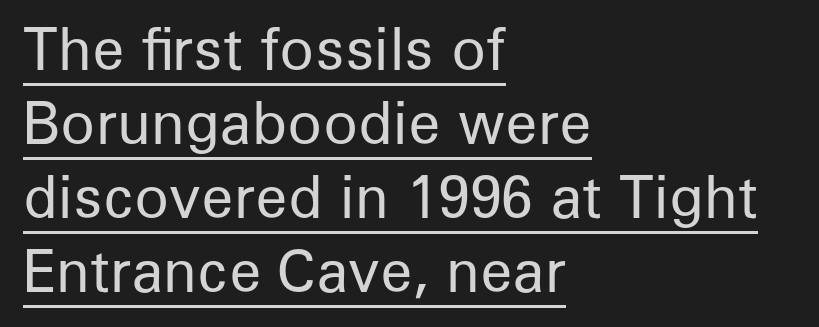
The image shows 57 px regular-weight sans-serif type, upright; set left-aligned, normal line spacing (1.3x), normal letter spacing, underlined; low stroke contrast and a medium x-height.
